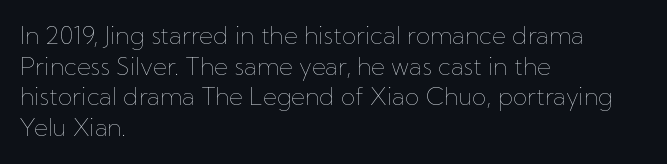
{"italic": "no", "bold": "no", "underline": "no", "align": "left", "line_spacing": "normal", "line_spacing_ratio": 1.28, "letter_spacing": "normal", "letter_spacing_em": 0.0, "glyph_px": 24}
